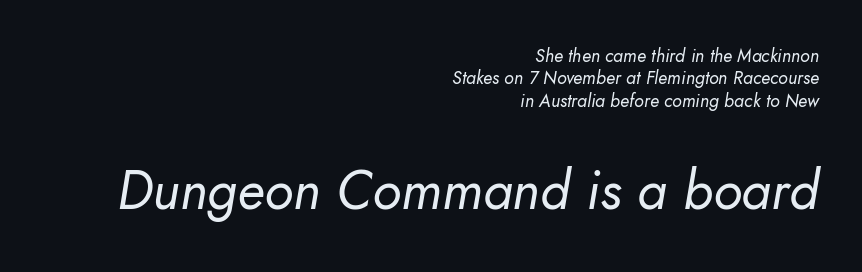
The passage shown leans; its letterforms are oblique. The strip under each line holds only bare page. These lines stack with their right ends in a neat column. Spacing between characters is what you'd get straight out of the box.
